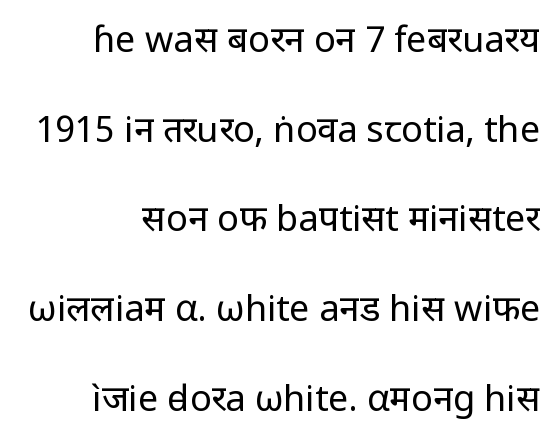
The image shows 36 px regular-weight sans-serif type, upright; set right-aligned, loose line spacing (2.49x), normal letter spacing, not underlined; low stroke contrast and a medium x-height.
